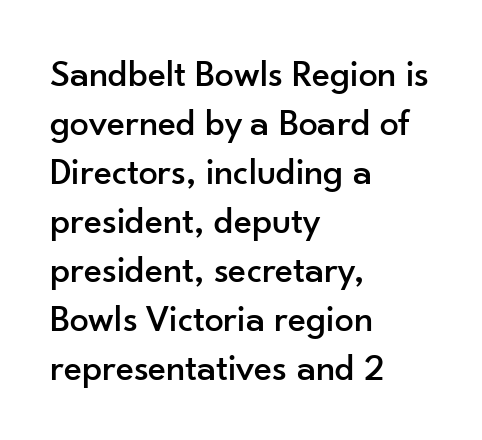
Q: Is the text italic (slanted)? A: No, it is upright.
Q: Is the typeface a serif or a sans-serif typeface? A: Sans-serif.
Q: Is the text underlined? A: No.
Q: How is the paragraph aligned? A: Left-aligned.
Q: Is the spacing between letters normal or unusually wide? A: Normal.
Q: Is the spacing between lines tight, normal or loose? A: Normal.
Q: Width (condensed, normal, or wide)? A: Normal.
Q: Stroke contrast? A: Low.
Q: x-height? A: Small.
Q: Monospaced? A: No.
